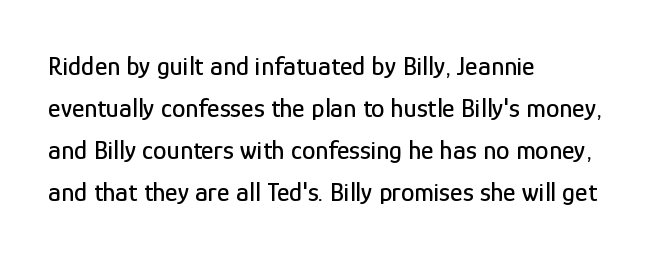
Quick note: underline off. The typesetter chose a ragged-right arrangement here. Posture: straight, roman, zero tilt. Leading: standard. Words appear dense and cohesive because spacing is normal.
